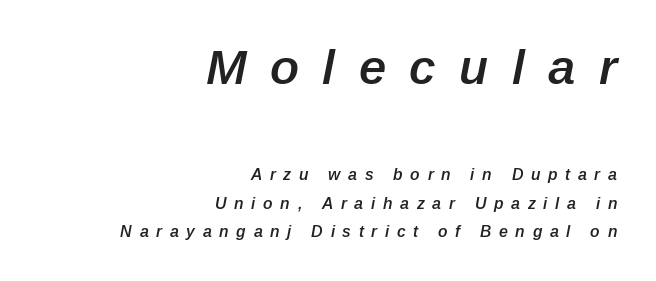
Q: Is the text bold? A: Semi-bold.
Q: Is the text italic (slanted)? A: Yes, it leans right by about 12 degrees.
Q: Is the text underlined? A: No.
Q: How is the paragraph aligned? A: Right-aligned.
Q: Is the spacing between letters normal or unusually wide? A: Unusually wide.
Q: Which block of text is set in a larger size, the first (top) or the second (bottom)? A: The first (top) one.
Q: Width (condensed, normal, or wide)? A: Normal.
Q: Stroke contrast? A: Low.
Q: x-height? A: Medium.
Q: Monospaced? A: No.
